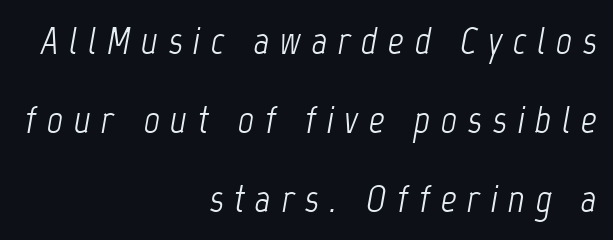
A typesetter would call this proportional, since set widths differ per character. Rule under the text: the space is simply empty. A typesetter would call this heavily tracked-out type. No letter is thick-stroked: the sample isn't bold.
